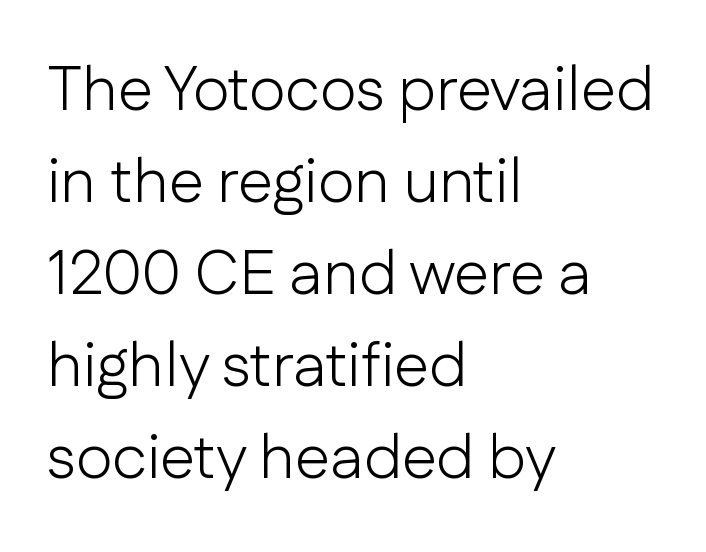
The image shows 63 px light sans-serif type, upright; set left-aligned, normal line spacing (1.46x), normal letter spacing, not underlined; low stroke contrast and a medium x-height.
